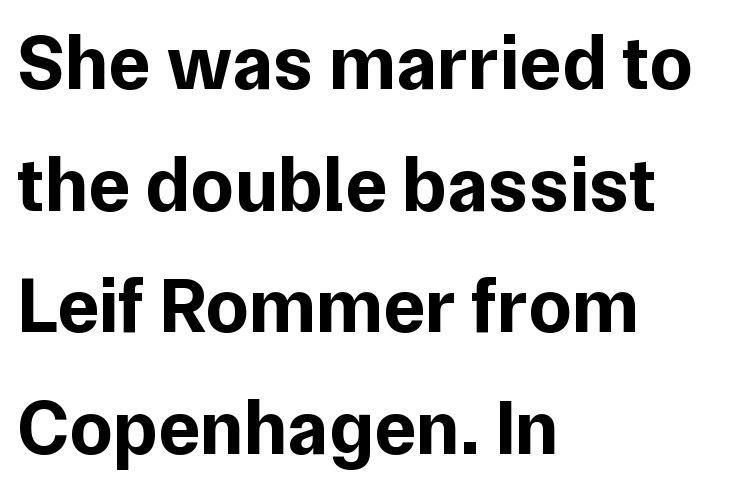
The image shows 78 px bold sans-serif type, upright; set left-aligned, normal line spacing (1.56x), normal letter spacing, not underlined; low stroke contrast and a medium x-height.
